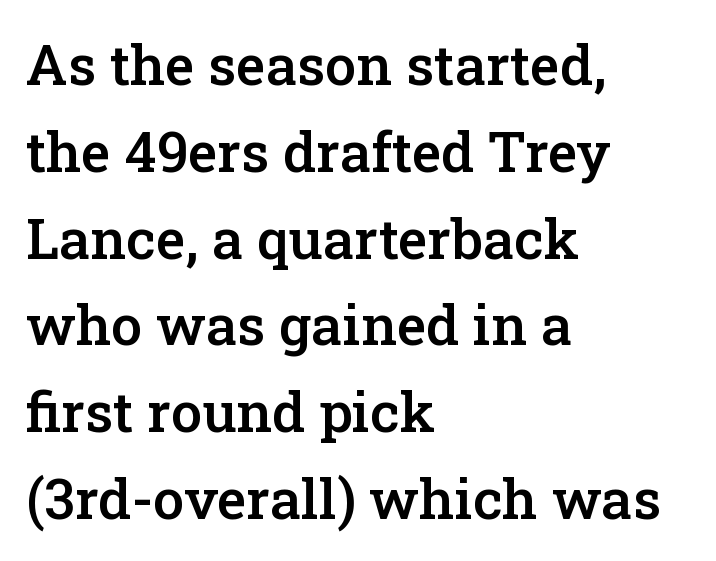
{"serif": "yes", "italic": "no", "bold": "semi", "weight": "semibold", "width": "normal", "stroke_contrast": "low", "x_height": "medium", "monospaced": "no", "underline": "no", "align": "left", "line_spacing": "normal", "line_spacing_ratio": 1.55, "letter_spacing": "normal", "letter_spacing_em": 0.0, "glyph_px": 56}
